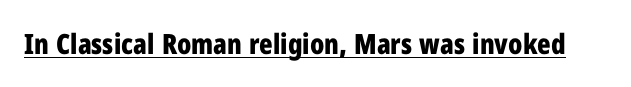
{"serif": "no", "italic": "no", "bold": "yes", "weight": "bold", "width": "condensed", "stroke_contrast": "low", "x_height": "medium", "monospaced": "no", "underline": "yes", "letter_spacing": "normal", "letter_spacing_em": 0.0, "glyph_px": 28}
